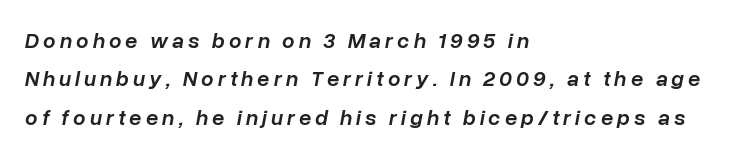
The image shows 22 px text type, italic (leaning right); set left-aligned, line spacing 1.75x, not underlined.
